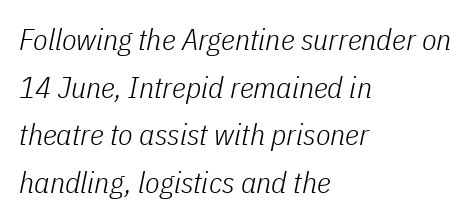
The image shows 30 px light, condensed type, italic (leaning right); set left-aligned, normal line spacing (1.59x), normal letter spacing, not underlined; low stroke contrast and a medium x-height.
